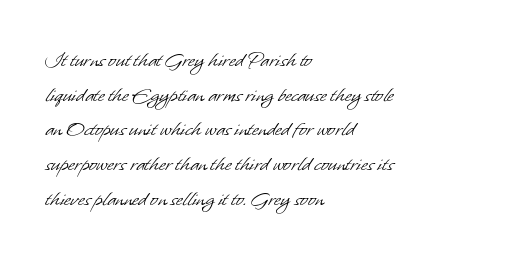
The image shows 23 px text type; set left-aligned, normal line spacing (1.51x), normal letter spacing, not underlined.
